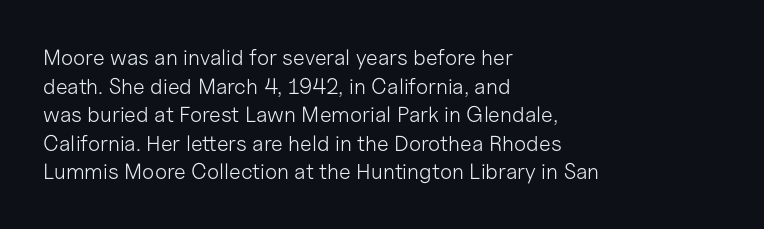
The image shows 22 px text type, upright; set left-aligned, normal line spacing (1.3x), normal letter spacing, not underlined.
